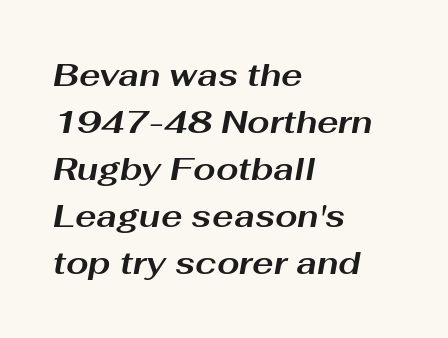
The rendering uses a moderate line-height, typical for paragraphs. Line beginnings align vertically; line endings do not. It's the slanting kind of type. Heavy-handed strokes throughout: this text is bold. The baseline area is clear.
